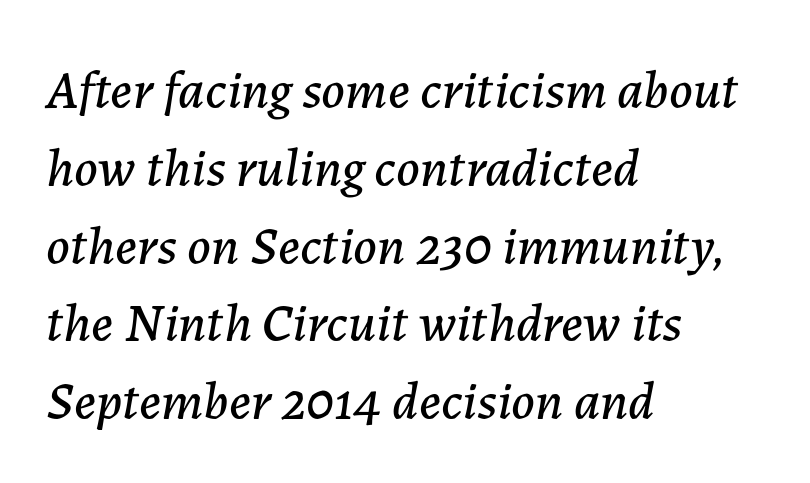
Q: Is the text italic (slanted)? A: Yes, it leans right by about 7 degrees.
Q: Is the text underlined? A: No.
Q: How is the paragraph aligned? A: Left-aligned.
Q: Is the spacing between letters normal or unusually wide? A: Normal.
Q: Is the spacing between lines tight, normal or loose? A: Normal.
Q: Width (condensed, normal, or wide)? A: Normal.
Q: Stroke contrast? A: Low.
Q: x-height? A: Medium.
Q: Monospaced? A: No.
